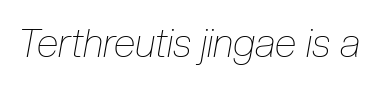
Glyph-to-glyph distance matches everyday printed text. This rendering features lettering with no underline. Characters are canted at an angle relative to the baseline's perpendicular. The typesetting does not lean heavy: it is not bold. Each letter keeps its own natural width here, so spacing adapts to shape.
